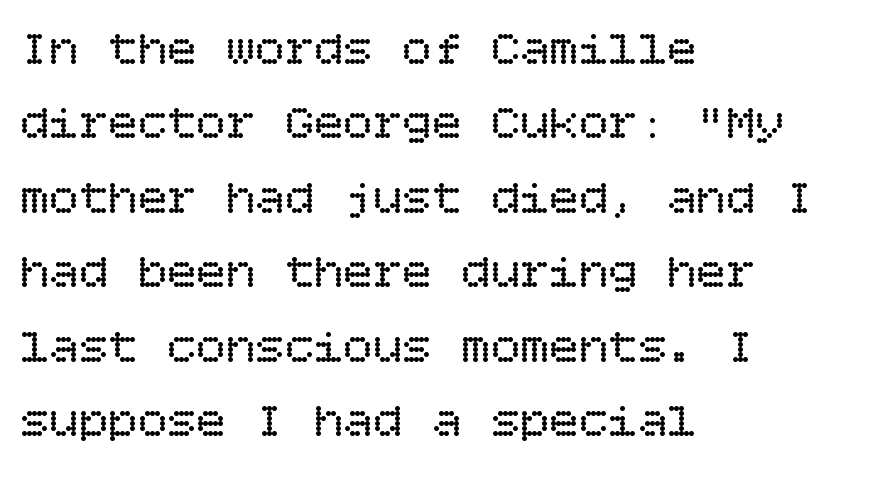
The face looks like a standard text weight, possibly lighter. This rendering features lettering with no underline. The passage shown stacks its lines at a standard gap. The horizontal fit of the characters is conventional and even. Casual observation: everything's shoved over to the left. Style check: upright.
